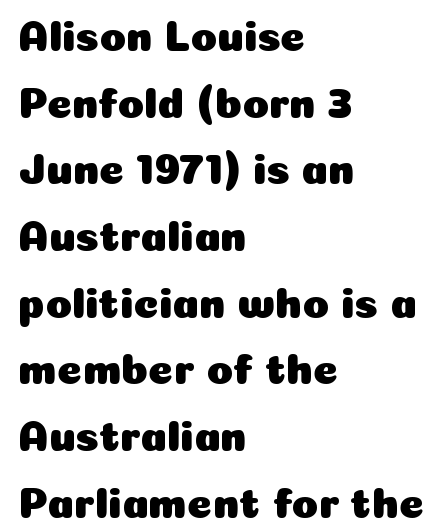
The image shows 43 px sans-serif type, upright; set left-aligned, normal line spacing (1.55x), normal letter spacing, not underlined; low stroke contrast and a medium x-height.
